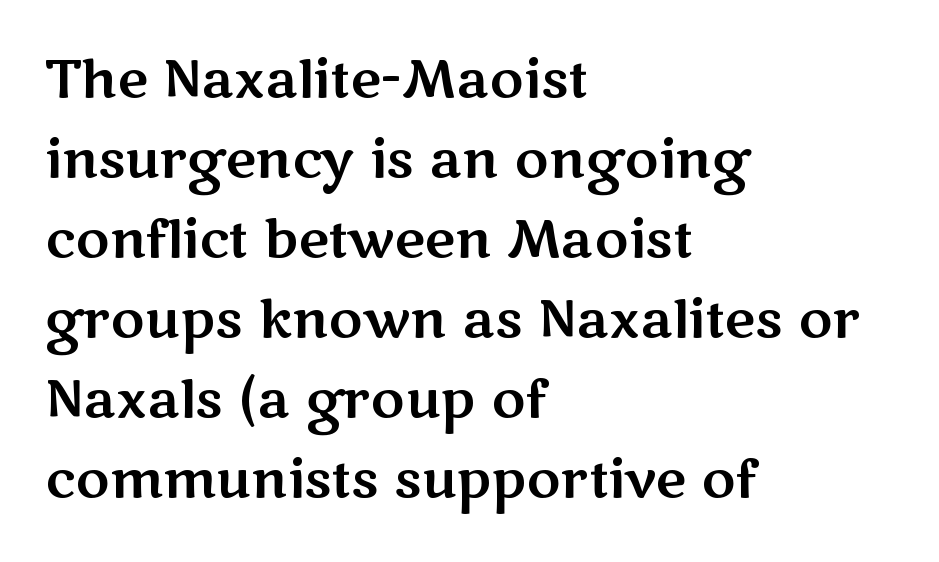
The image shows 52 px wide sans-serif type, upright; set left-aligned, normal line spacing (1.54x), normal letter spacing, not underlined; medium stroke contrast and a medium x-height.
